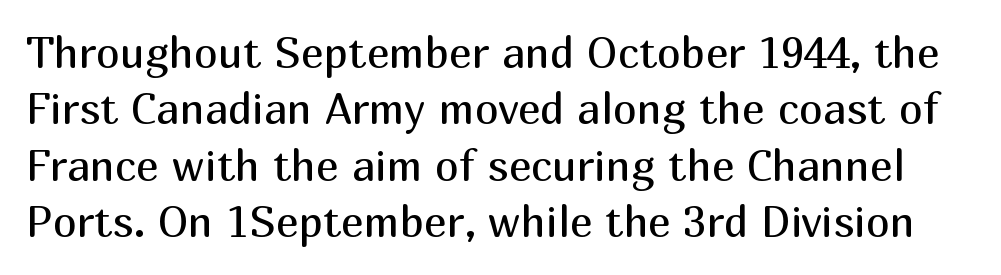
No heavy texture on the line: the type isn't bold. In terms of letterform style, serifs are entirely absent. Summary of vertical rhythm: regular, with standard interline spacing. The gap between lines stays unmarked. Does the lettering tilt? It doesn't — this is upright. Here the glyphs are tracked normally, forming tight word shapes.
